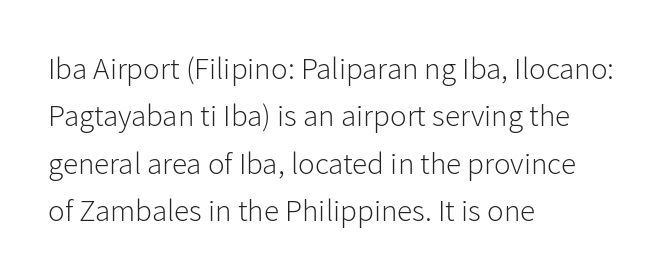
The space directly below the letters is spotless. Regular leading. The font sits on the lighter half of the weight spectrum, regular included. The letters stand straight up with perfectly vertical stems.
